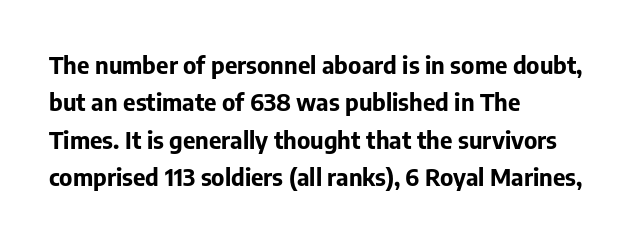
The image shows 24 px bold type, upright; set left-aligned, normal line spacing (1.56x), normal letter spacing, not underlined.
